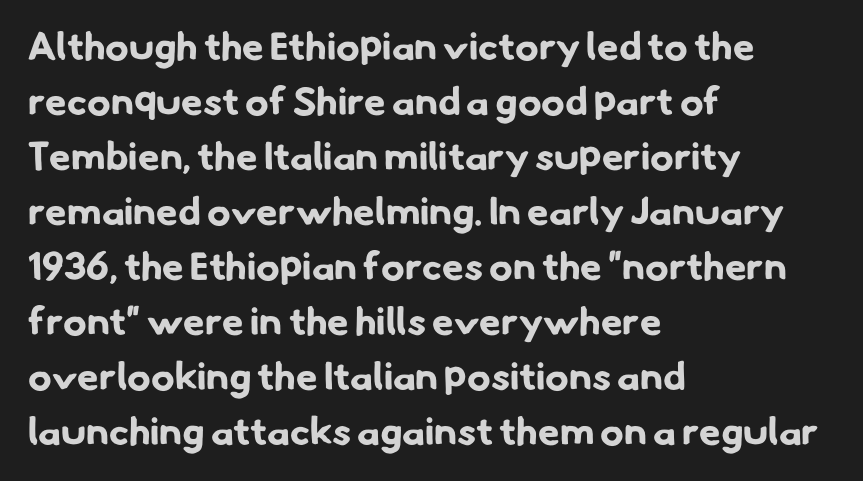
The image shows 39 px bold sans-serif type; set left-aligned, normal line spacing (1.41x), normal letter spacing, not underlined; low stroke contrast and a small x-height.
